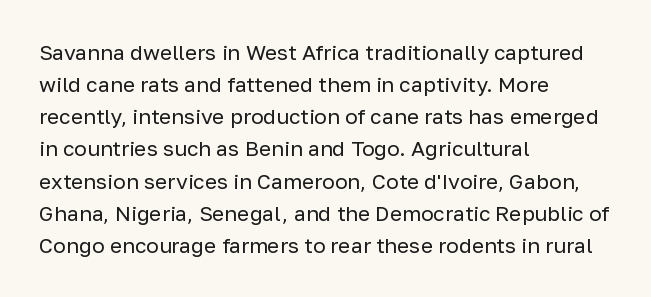
Is the block centered? No — it sits flush against the left margin. Honestly, the row spacing looks completely unremarkable. Check under the words: just untouched page. Ascenders rise straight up at ninety degrees. Nobody touched the tracking dial on this one.
